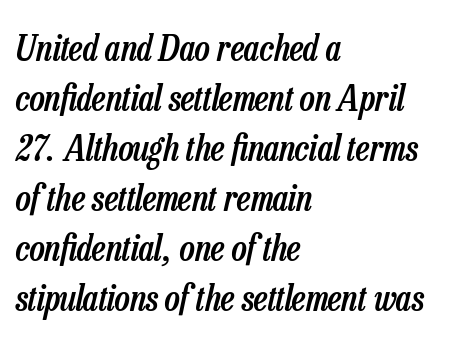
{"italic": "yes", "lean": "right", "slant_degrees": 13, "bold": "semi", "weight": "semibold", "width": "condensed", "stroke_contrast": "low", "x_height": "medium", "monospaced": "no", "underline": "no", "align": "left", "line_spacing": "normal", "line_spacing_ratio": 1.39, "letter_spacing": "normal", "letter_spacing_em": 0.0, "glyph_px": 36}
